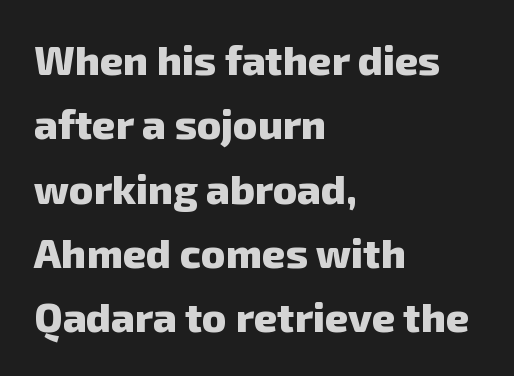
{"serif": "no", "bold": "yes", "weight": "heavy", "width": "normal", "stroke_contrast": "low", "x_height": "medium", "monospaced": "no", "underline": "no", "align": "left", "line_spacing": "normal", "line_spacing_ratio": 1.57, "letter_spacing": "normal", "letter_spacing_em": 0.0, "glyph_px": 41}
